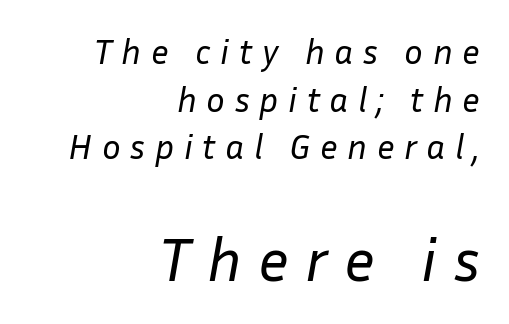
{"italic": "yes", "lean": "right", "slant_degrees": 10, "bold": "no", "weight": "regular", "width": "normal", "stroke_contrast": "low", "x_height": "medium", "monospaced": "no", "underline": "no", "align": "right", "line_spacing": "normal", "line_spacing_ratio": 1.36, "letter_spacing": "wide", "letter_spacing_em": 0.27, "larger_block": "second", "size_ratio": 1.74, "glyph_px": 61}
